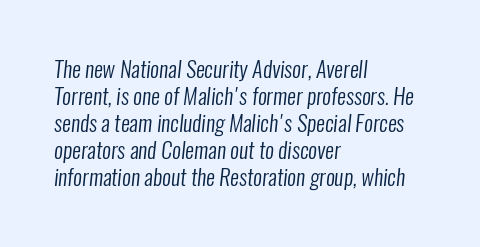
This sample uses plain, unmodified letter spacing. The compositor pushed each line to the left boundary. Descenders hang freely into open space. Compared with a typical body face, this is equally light or lighter still.
